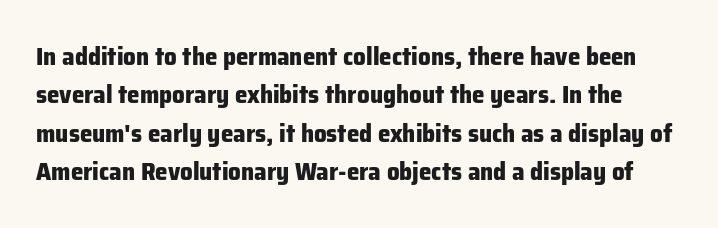
The image shows 25 px bold type, upright; set normal line spacing (1.54x), normal letter spacing, not underlined.
